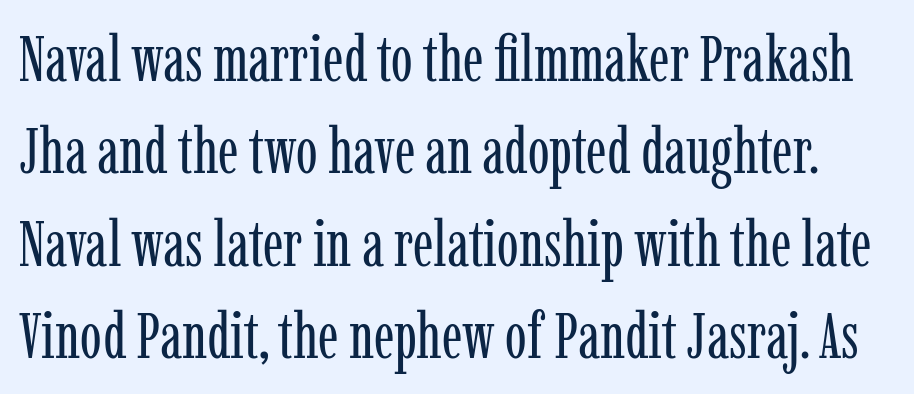
The image shows 65 px regular-weight, condensed serif type, upright; set normal line spacing (1.42x), normal letter spacing, not underlined; low stroke contrast and a medium x-height.
